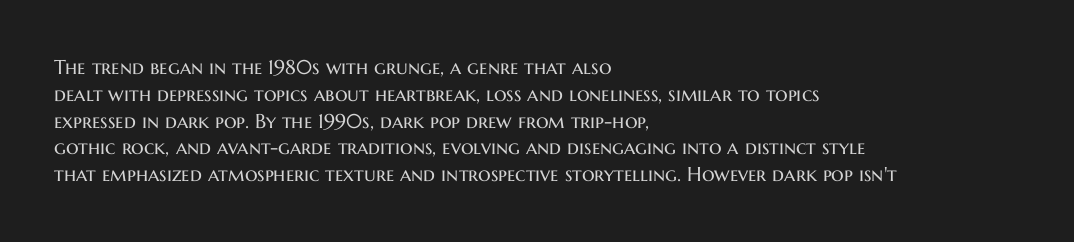
Q: Is the text bold? A: No.
Q: Is the text italic (slanted)? A: No, it is upright.
Q: Is the text underlined? A: No.
Q: How is the paragraph aligned? A: Left-aligned.
Q: Is the spacing between letters normal or unusually wide? A: Normal.
Q: Is the spacing between lines tight, normal or loose? A: Normal.
